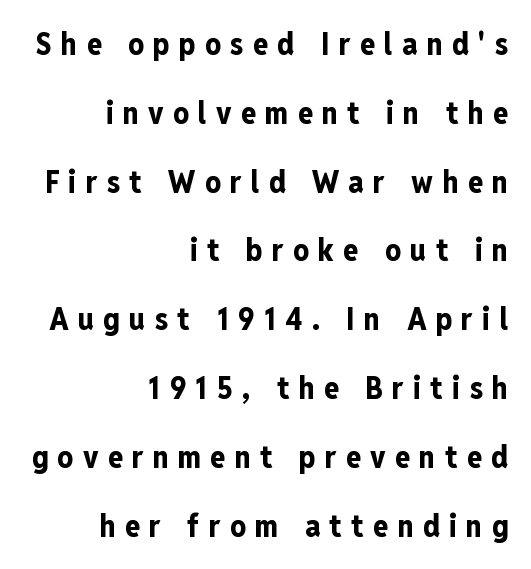
What weight is shown? A full bold with thick strokes. The strip under each line holds only bare page. Check where the strokes stop: nothing finishes them off — pure sans. Summary of vertical rhythm: relaxed, with wide interline spacing. It's the straight-up-and-down kind of type.
